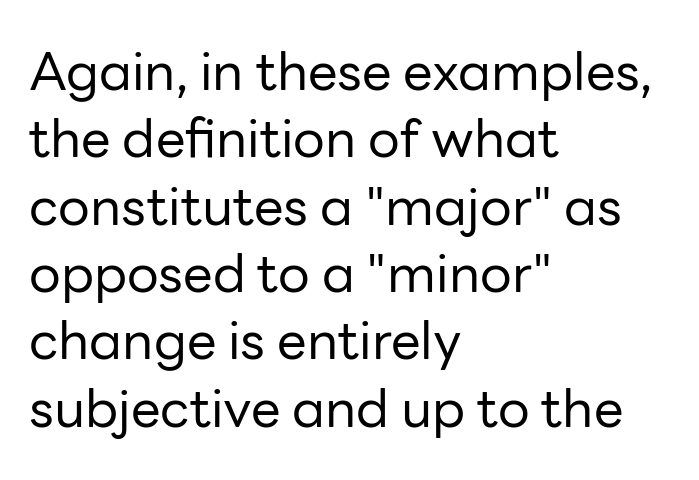
The image shows 53 px regular-weight sans-serif type, upright; set left-aligned, normal line spacing (1.27x), normal letter spacing, not underlined; low stroke contrast and a medium x-height.
